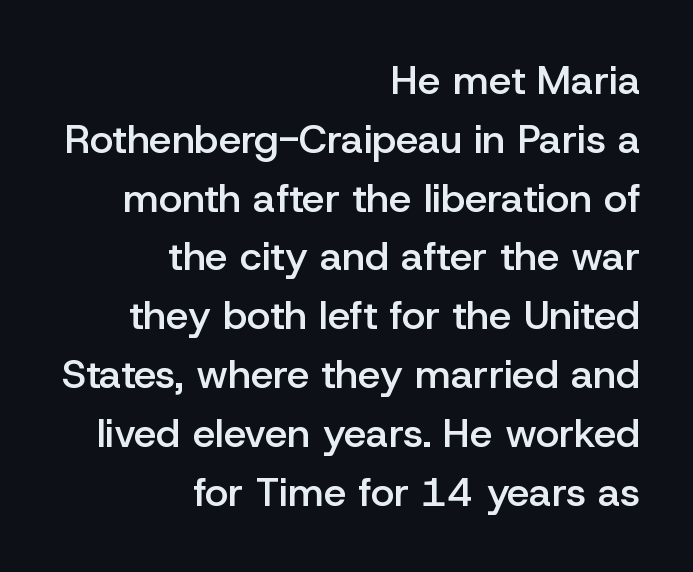
Looks like regular typesetting: each glyph gets only the width it needs. Every letter is mildly thick-stroked: semibold rather than bold. The paragraph shown leans on its right margin. The designer left line spacing at the default. You could call the tracking neutral — neither tight nor loose.
